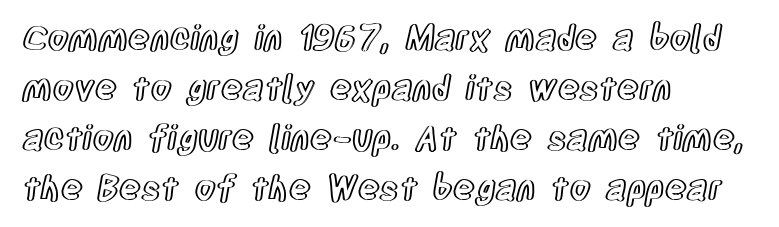
{"width": "condensed", "x_height": "large", "monospaced": "no", "underline": "no", "align": "left", "line_spacing": "normal", "line_spacing_ratio": 1.47, "letter_spacing": "normal", "letter_spacing_em": 0.0, "glyph_px": 34}
